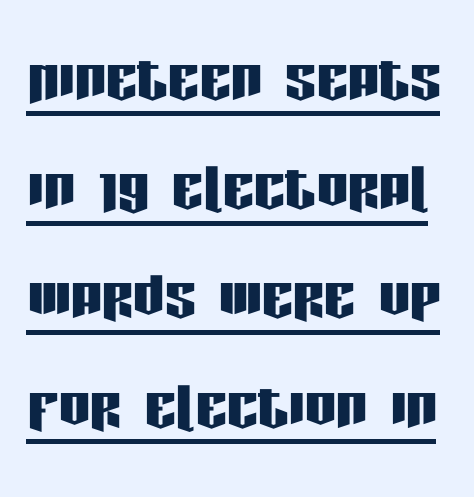
The type is set solid horizontally, with unmodified tracking. The passage shown is typed in a proportional face where columns would drift. A normal amount of white space separates one row of letters from the next. Regarding serifs, this sample does without them. The lettering is marked with a stroke running underneath it. No italicization has been applied; the sample stays upright.
